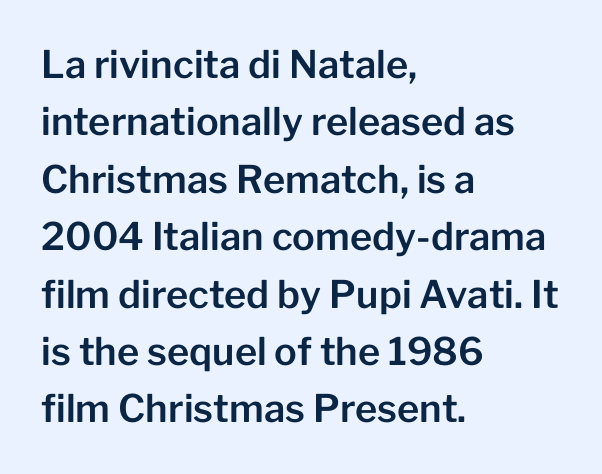
{"serif": "no", "italic": "no", "width": "normal", "stroke_contrast": "low", "x_height": "medium", "monospaced": "no", "underline": "no", "align": "left", "line_spacing": "normal", "line_spacing_ratio": 1.51, "letter_spacing": "normal", "letter_spacing_em": 0.0, "glyph_px": 38}
